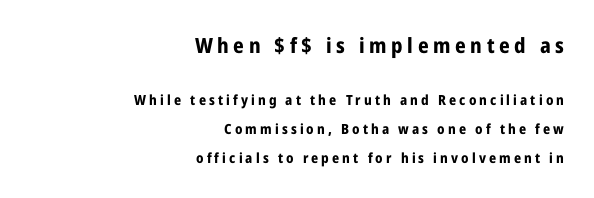
Q: Is the text bold? A: Yes.
Q: Is the text italic (slanted)? A: No, it is upright.
Q: Is the text underlined? A: No.
Q: How is the paragraph aligned? A: Right-aligned.
Q: Is the spacing between letters normal or unusually wide? A: Unusually wide.
Q: Is the spacing between lines tight, normal or loose? A: Loose.
Q: Which block of text is set in a larger size, the first (top) or the second (bottom)? A: The first (top) one.
